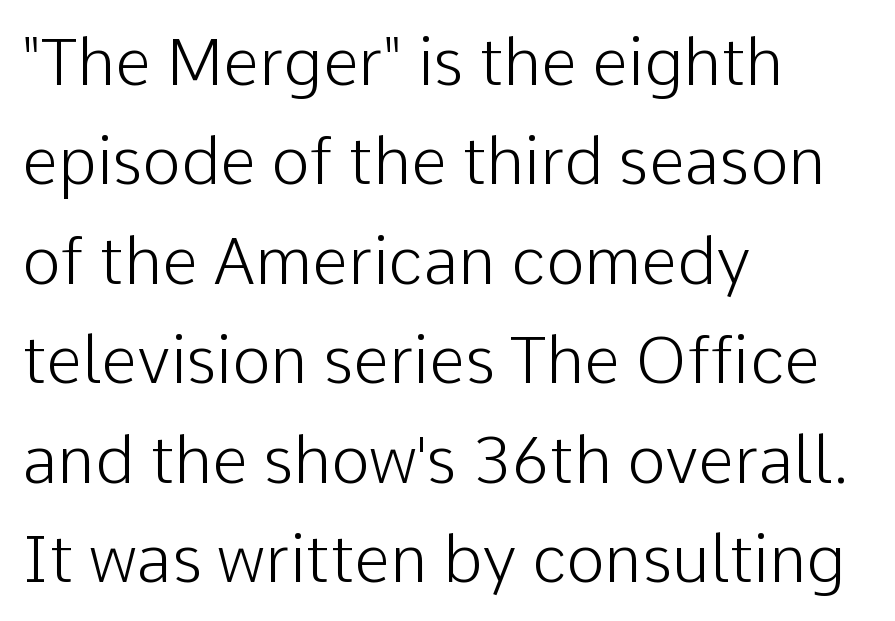
Anything drawn beneath the words? Only blank space. Does the leading feel generous? No, just average. Teacher's note: observe the even left margin — that is flush-left alignment. A sans-serif font was chosen for this passage. Unlike italic type, these characters show no tilt at all. These lines are rendered in a variable-pitch font.
